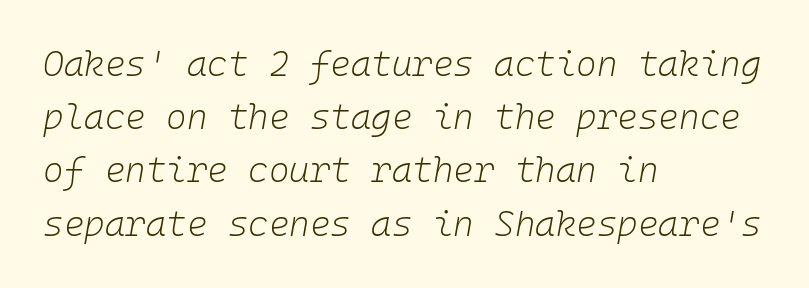
Q: Is the text bold? A: No.
Q: Is the text italic (slanted)? A: Yes, it leans right by about 10 degrees.
Q: Is the text underlined? A: No.
Q: How is the paragraph aligned? A: Left-aligned.
Q: Is the spacing between letters normal or unusually wide? A: Normal.
Q: Is the spacing between lines tight, normal or loose? A: Normal.
Q: Width (condensed, normal, or wide)? A: Normal.
Q: Stroke contrast? A: Low.
Q: x-height? A: Medium.
Q: Monospaced? A: Yes.
